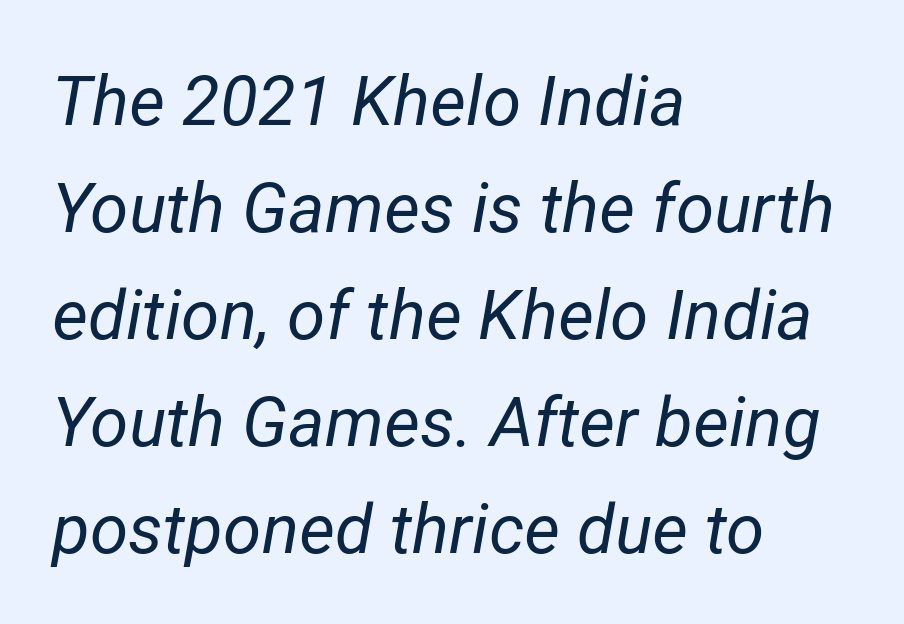
Q: Is the text bold? A: No.
Q: Is the text italic (slanted)? A: Yes, it leans right by about 12 degrees.
Q: Is the text underlined? A: No.
Q: How is the paragraph aligned? A: Left-aligned.
Q: Is the spacing between letters normal or unusually wide? A: Normal.
Q: Is the spacing between lines tight, normal or loose? A: Normal.
Q: Width (condensed, normal, or wide)? A: Normal.
Q: Stroke contrast? A: Low.
Q: x-height? A: Medium.
Q: Monospaced? A: No.
